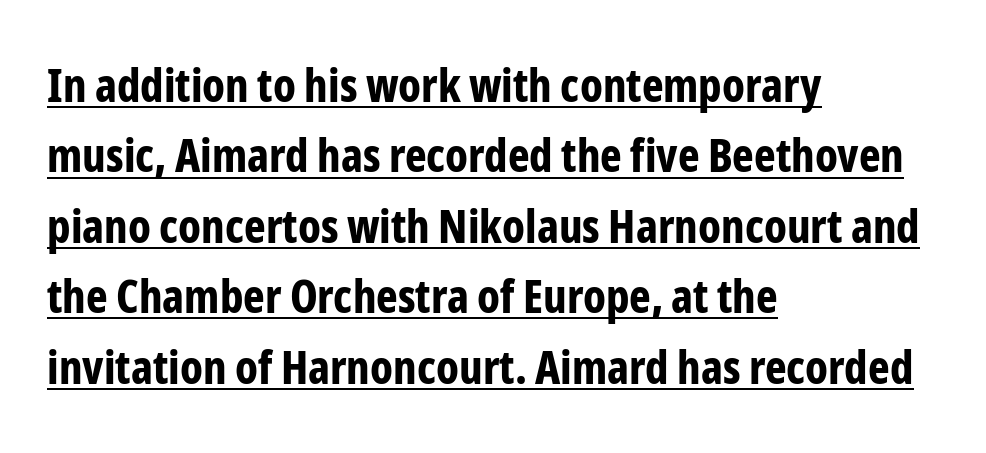
Q: Is the text bold? A: Yes.
Q: Is the text italic (slanted)? A: No, it is upright.
Q: Is the typeface a serif or a sans-serif typeface? A: Sans-serif.
Q: Is the text underlined? A: Yes.
Q: How is the paragraph aligned? A: Left-aligned.
Q: Is the spacing between letters normal or unusually wide? A: Normal.
Q: Is the spacing between lines tight, normal or loose? A: Normal.
Q: Width (condensed, normal, or wide)? A: Condensed.
Q: Stroke contrast? A: Low.
Q: x-height? A: Medium.
Q: Monospaced? A: No.
